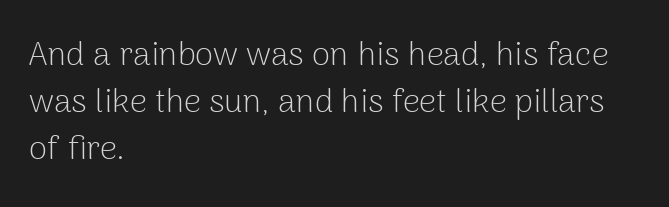
No extra ink here — the face is not bold. Font category for this specimen: sans-serif. Varying glyph widths throughout — classic text-font behaviour. The leading is moderate, giving the passage an even texture. Is the letter spacing exaggerated? No — it looks like the ordinary default.
